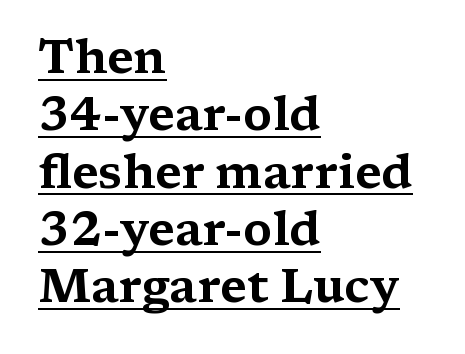
It's the straight-up-and-down kind of type. Notice how the passage keeps a crisp vertical edge on the left only. What stands out about the letter spacing? Nothing — it is the standard amount. Old-style or modern, the face here clearly has serifs. This sample has the flowing, uneven cadence of proportional lettering.
